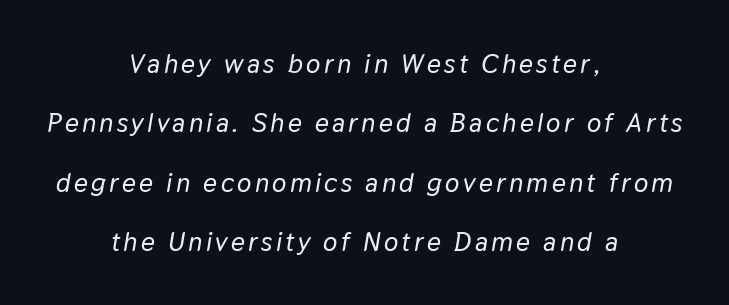
The image shows 27 px text type, italic (leaning right); set centered, loose line spacing (2.2x), not underlined.
